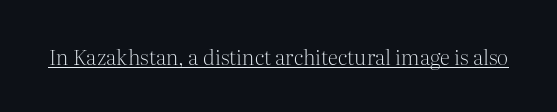
Italic: no, the glyphs are upright roman. You can see a thin bar hugging the bottom of the glyphs. Nothing heavy about these letters — not bold at all. Look at the tracking — it's just the regular setting, nothing added.
